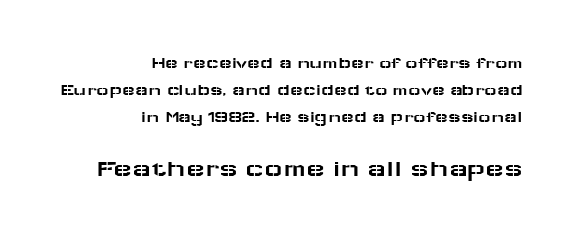
{"italic": "no", "underline": "no", "align": "right", "line_spacing": "normal", "line_spacing_ratio": 1.59, "letter_spacing": "normal", "letter_spacing_em": 0.0, "larger_block": "second", "size_ratio": 1.47, "glyph_px": 25}
